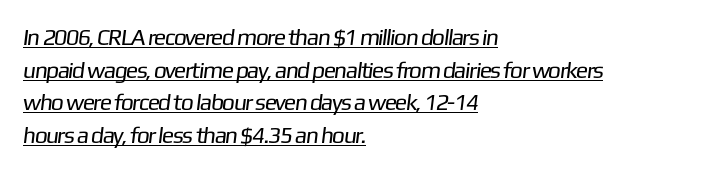
Q: Is the text bold? A: No.
Q: Is the text underlined? A: Yes.
Q: How is the paragraph aligned? A: Left-aligned.
Q: Is the spacing between letters normal or unusually wide? A: Normal.
Q: Is the spacing between lines tight, normal or loose? A: Normal.
